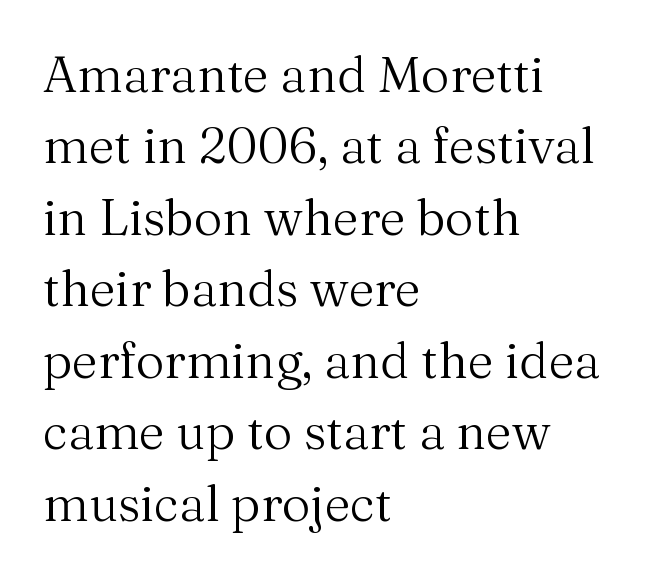
Are there feet on the stems? There are — it's a serif. Every character sits straight up, as roman type does. Note the varied advance widths — an 'i' is clearly narrower than an 'm'. Caption: face not bold, strokes unweighted. Compared with typical paragraphs, the rows here are spaced about the same. Words float on clear page, feet unadorned.
